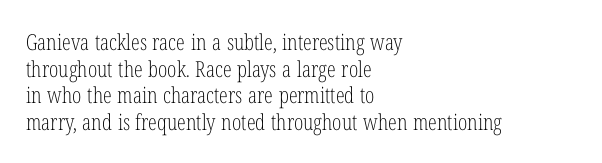
The image shows 22 px text type, upright; set left-aligned, line spacing 1.21x, normal letter spacing, not underlined.
